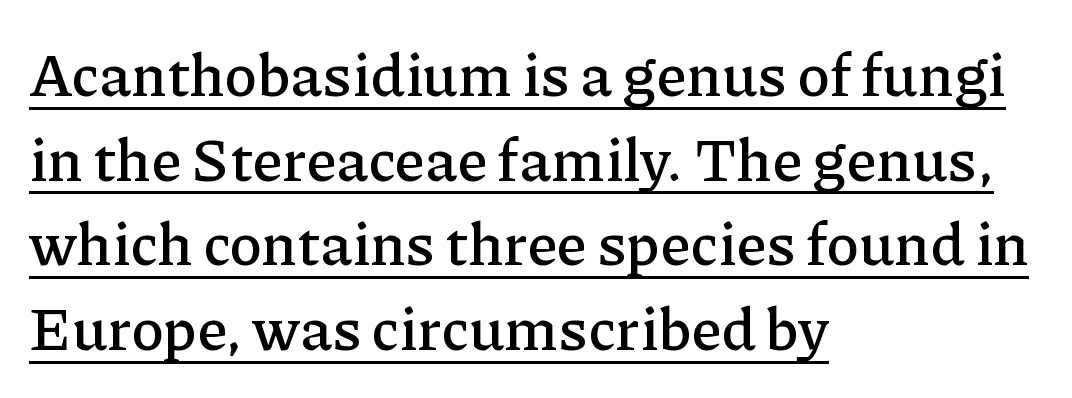
{"serif": "yes", "italic": "no", "width": "normal", "stroke_contrast": "low", "x_height": "medium", "monospaced": "no", "underline": "yes", "align": "left", "line_spacing": "normal", "line_spacing_ratio": 1.41, "letter_spacing": "normal", "letter_spacing_em": 0.0, "glyph_px": 60}
